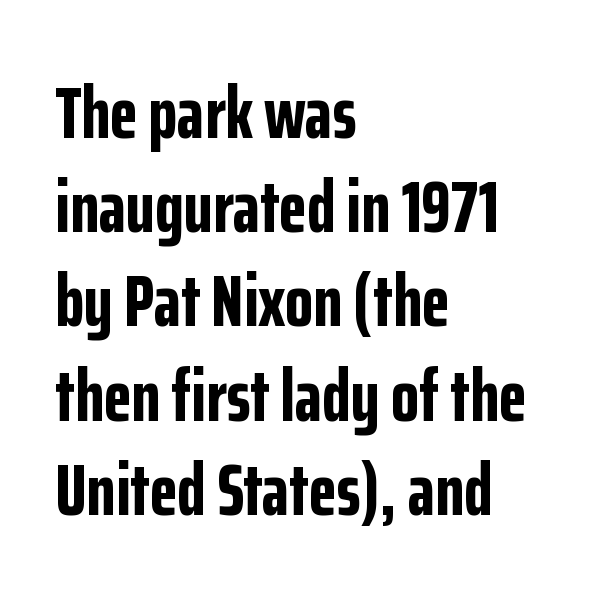
The rendering keeps characters at their native spacing. Its strokes are broad and dark, the hallmark of bold type. It's the straight-up-and-down kind of type. Quick note: interline space is typical. In terms of letterform style, serifs are entirely absent. Typeset ragged right — the left edge is the straight one.
